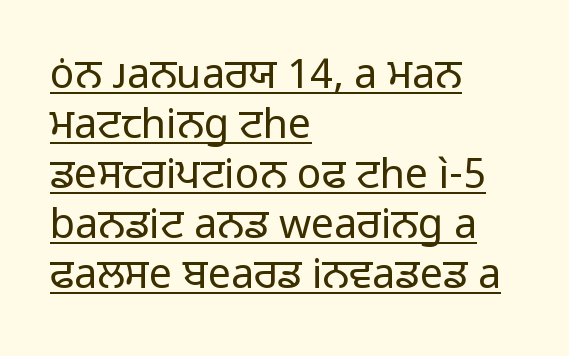
Unlike italic type, these characters show no tilt at all. The passage shown is typed in a proportional face where columns would drift. The type family on display is of the sans-serif kind. Casual observation: everything's shoved over to the left. The sample's only ornament is a line tracing under the words. The font is comparable to plain body text, perhaps lighter.
